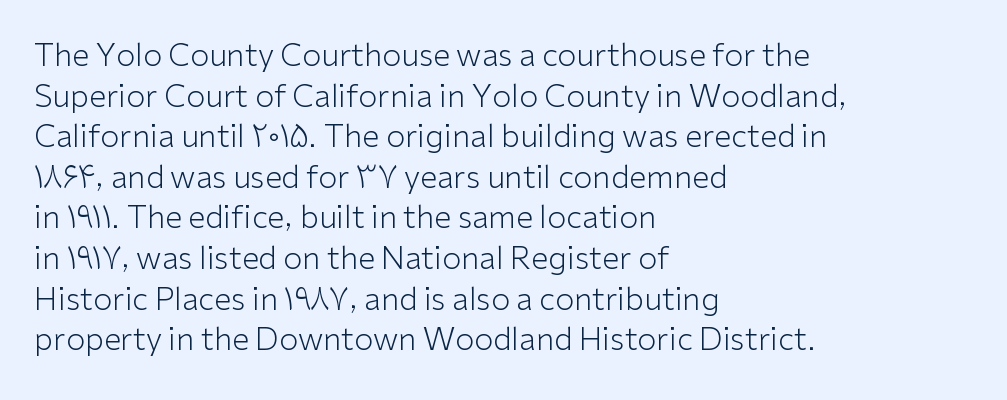
The image shows 31 px light sans-serif type, upright; set left-aligned, normal line spacing (1.31x), normal letter spacing, not underlined; low stroke contrast and a medium x-height.
